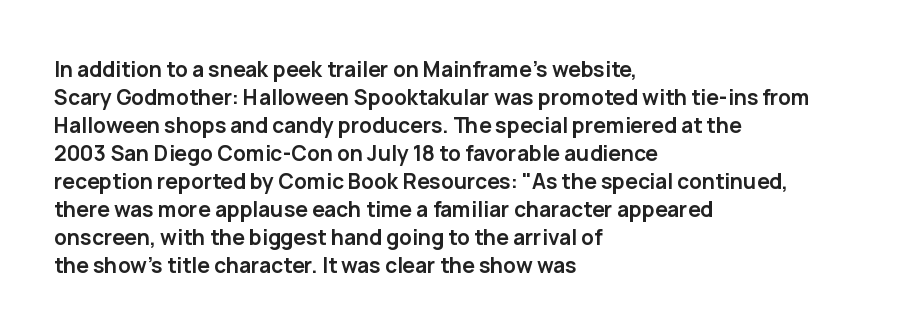
The image shows 21 px bold type, upright; set left-aligned, normal line spacing (1.33x), normal letter spacing, not underlined.
